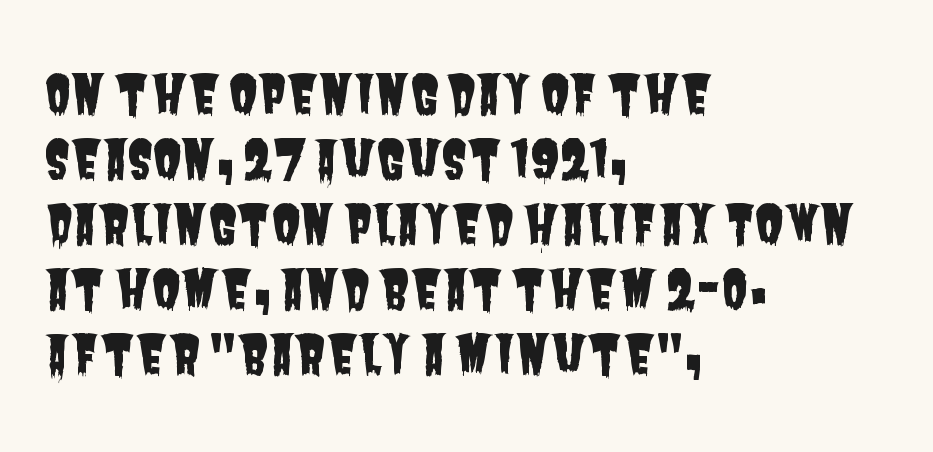
The image shows 52 px condensed sans-serif type; set left-aligned, normal line spacing (1.25x), normal letter spacing, not underlined; low stroke contrast and a large x-height.
